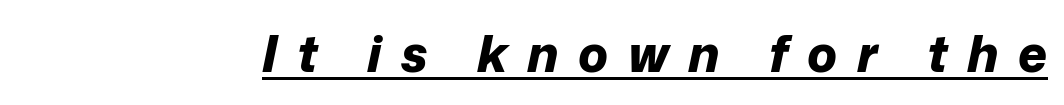
The image shows 50 px bold type, italic (leaning right); set unusually wide letter spacing (+0.39 em), underlined; low stroke contrast and a medium x-height.
